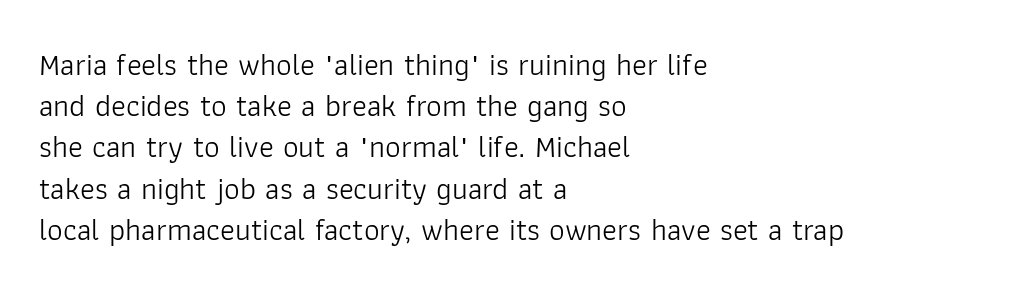
The image shows 31 px light sans-serif type, upright; set left-aligned, normal line spacing (1.33x), normal letter spacing, not underlined; low stroke contrast and a medium x-height.
